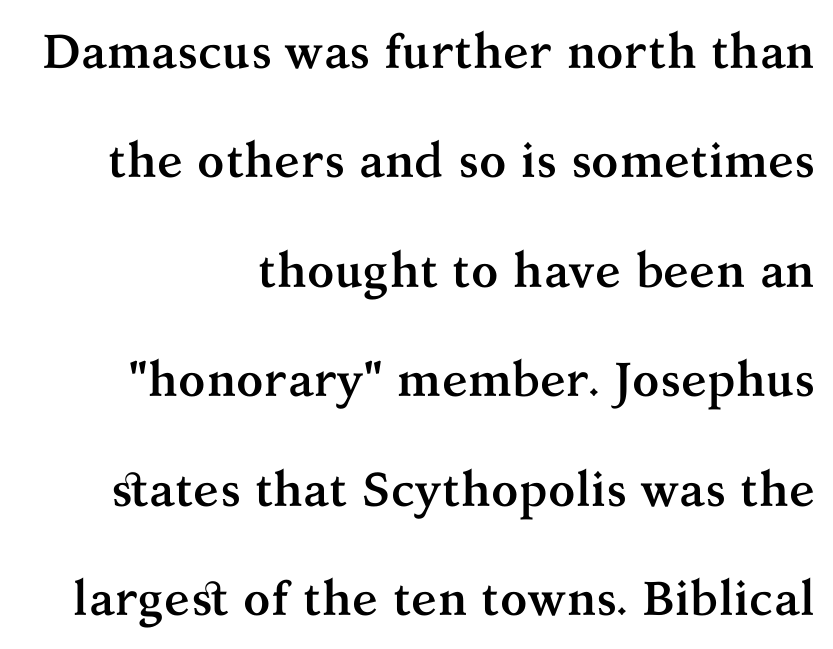
The image shows 48 px semibold serif type, upright; set right-aligned, loose line spacing (2.28x), normal letter spacing, not underlined; medium stroke contrast and a medium x-height.
